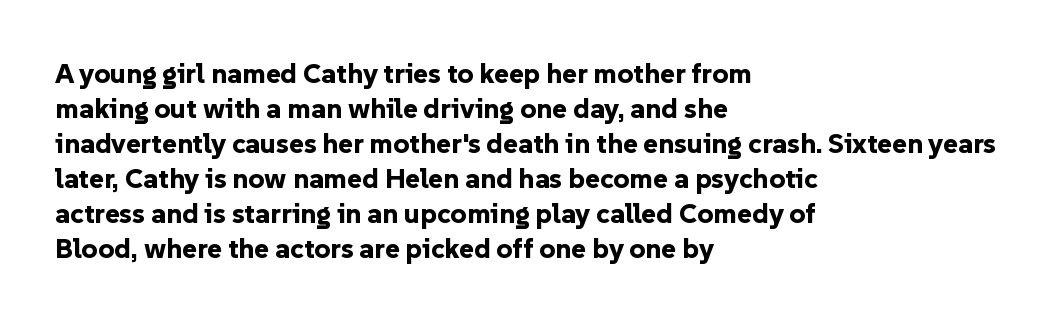
The image shows 28 px bold sans-serif type, upright; set left-aligned, normal line spacing (1.25x), normal letter spacing, not underlined; low stroke contrast and a medium x-height.
